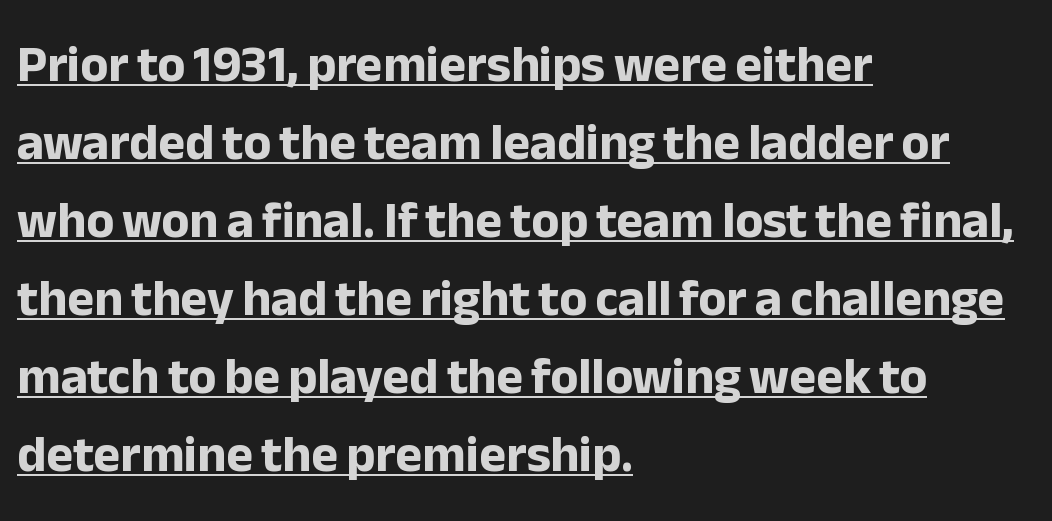
Q: Is the text bold? A: Yes.
Q: Is the text italic (slanted)? A: No, it is upright.
Q: Is the typeface a serif or a sans-serif typeface? A: Sans-serif.
Q: Is the text underlined? A: Yes.
Q: How is the paragraph aligned? A: Left-aligned.
Q: Is the spacing between letters normal or unusually wide? A: Normal.
Q: Is the spacing between lines tight, normal or loose? A: Normal.
Q: Width (condensed, normal, or wide)? A: Normal.
Q: Stroke contrast? A: Low.
Q: x-height? A: Medium.
Q: Monospaced? A: No.
